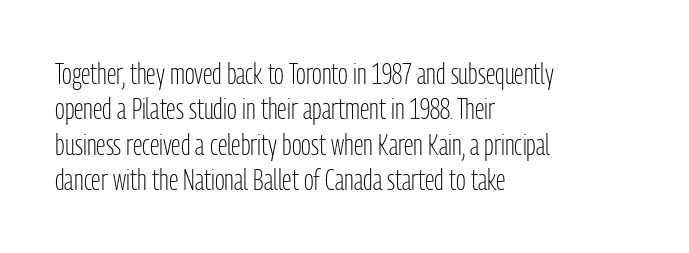
{"serif": "no", "italic": "no", "bold": "no", "weight": "light", "width": "condensed", "stroke_contrast": "low", "x_height": "medium", "monospaced": "no", "underline": "no", "align": "left", "line_spacing_ratio": 1.22, "letter_spacing": "normal", "letter_spacing_em": 0.0, "glyph_px": 29}
